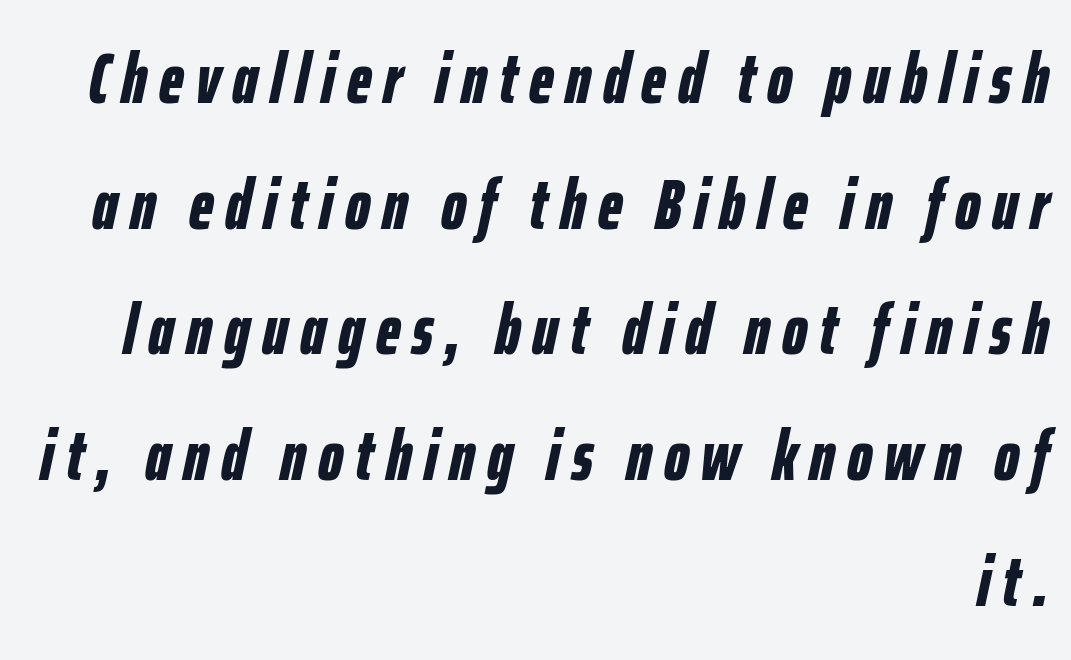
Q: Is the text bold? A: Yes.
Q: Is the text italic (slanted)? A: Yes, it leans right by about 12 degrees.
Q: Is the text underlined? A: No.
Q: How is the paragraph aligned? A: Right-aligned.
Q: Width (condensed, normal, or wide)? A: Condensed.
Q: Stroke contrast? A: Low.
Q: x-height? A: Medium.
Q: Monospaced? A: No.
